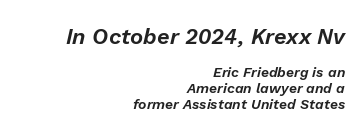
{"italic": "yes", "lean": "right", "slant_degrees": 13, "underline": "no", "align": "right", "line_spacing": "tight", "line_spacing_ratio": 1.13, "letter_spacing": "normal", "letter_spacing_em": 0.0, "larger_block": "first", "size_ratio": 1.57, "glyph_px": 22}
